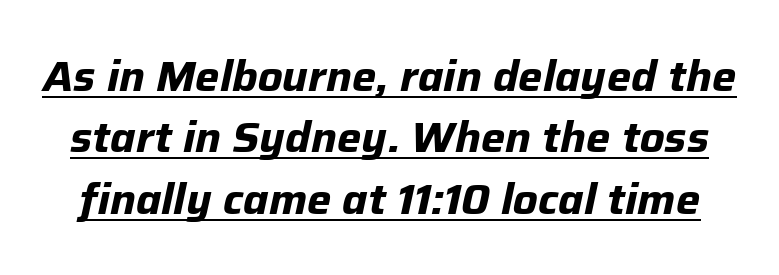
The image shows 43 px bold type, italic (leaning right); set normal line spacing (1.43x), normal letter spacing, underlined; low stroke contrast and a medium x-height.
